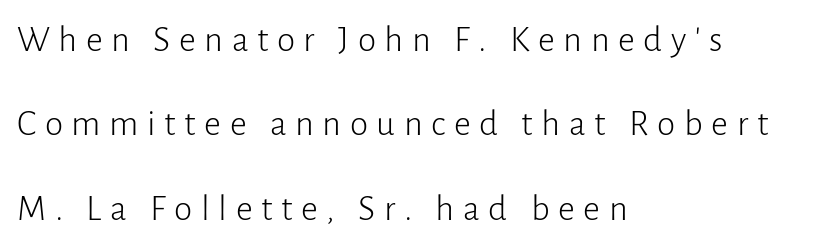
Compared with typical body copy, the letter spacing here is much looser. Unlike a traditional serif, this face leaves its strokes unadorned. Rule under the text: the space is simply empty. The specimen reads as upright at a glance. Heft: none added — not bold. The passage is arranged the way most books set body copy — flush left.
